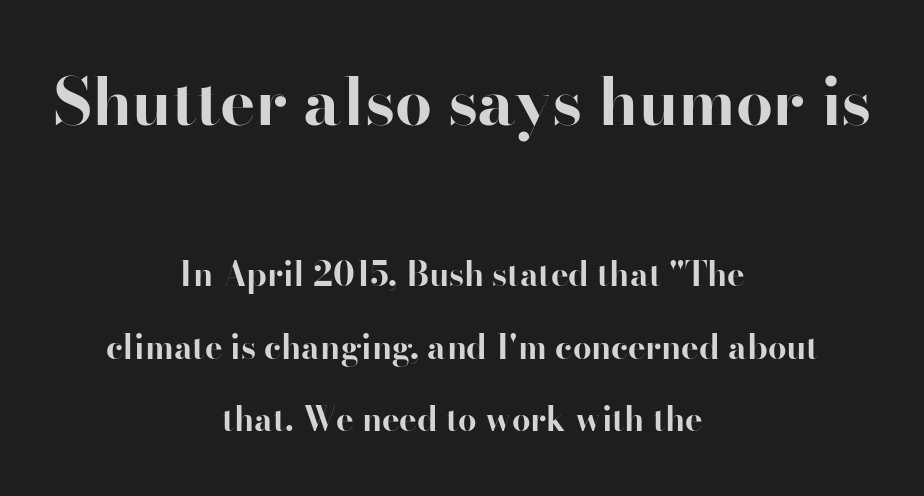
{"serif": "yes", "italic": "no", "bold": "yes", "weight": "bold", "width": "normal", "stroke_contrast": "high", "x_height": "small", "monospaced": "no", "underline": "no", "align": "center", "line_spacing": "loose", "line_spacing_ratio": 2.2, "letter_spacing": "normal", "letter_spacing_em": 0.0, "larger_block": "first", "size_ratio": 2.0, "glyph_px": 66}
